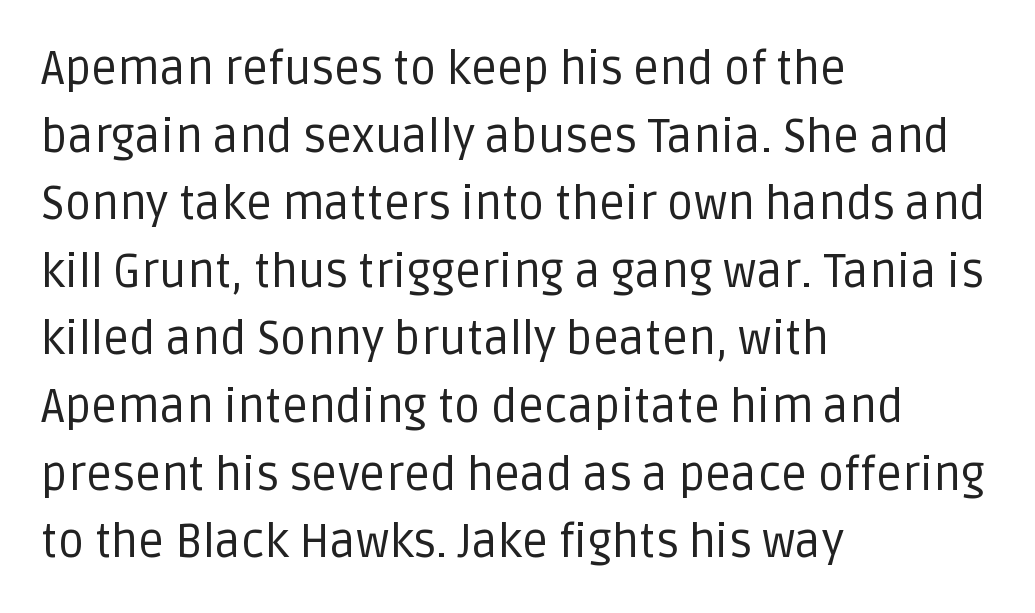
This rendering uses left alignment, leaving the right contour irregular. Quick note: not italic, upright. Quick note: interline space is typical. The rendering keeps characters at their native spacing. These glyphs show unthickened strokes, regular width or finer. The space directly below the letters is spotless.
